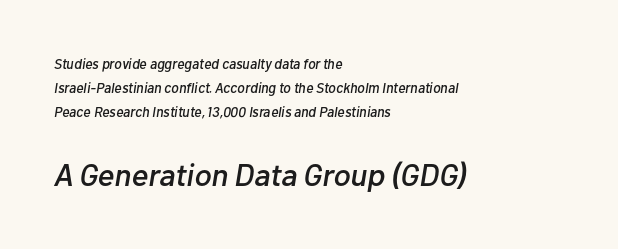
The image shows 32 px text type, italic (leaning right); set left-aligned, line spacing 1.71x, normal letter spacing, not underlined; the second (bottom) block is 2.29x larger; low stroke contrast and a medium x-height.
